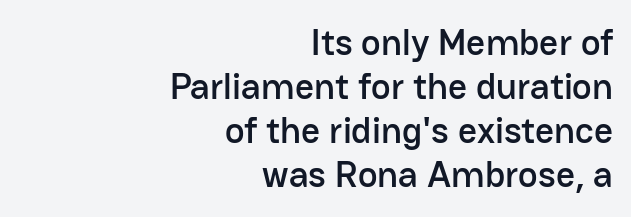
The passage shown is typed in a proportional face where columns would drift. Rule under the text: the space is simply empty. Grotesque or geometric, the face here clearly has no serifs. In CSS terms this would be text-align: right. Nobody touched the tracking dial on this one. It's the straight-up-and-down kind of type.
